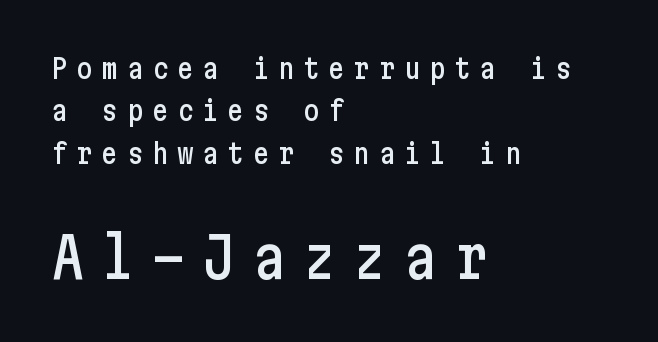
{"serif": "no", "italic": "no", "width": "condensed", "stroke_contrast": "low", "x_height": "medium", "underline": "no", "align": "left", "line_spacing": "normal", "line_spacing_ratio": 1.51, "letter_spacing": "wide", "letter_spacing_em": 0.3, "larger_block": "second", "size_ratio": 2.0, "glyph_px": 56}
